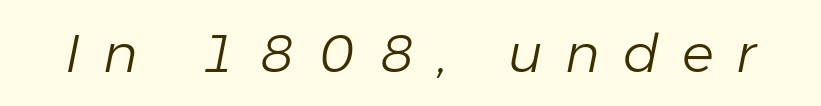
Q: Is the text bold? A: No.
Q: Is the text italic (slanted)? A: Yes, it leans right by about 11 degrees.
Q: Is the text underlined? A: No.
Q: Is the spacing between letters normal or unusually wide? A: Unusually wide.
Q: Width (condensed, normal, or wide)? A: Normal.
Q: Stroke contrast? A: Low.
Q: x-height? A: Medium.
Q: Monospaced? A: No.
